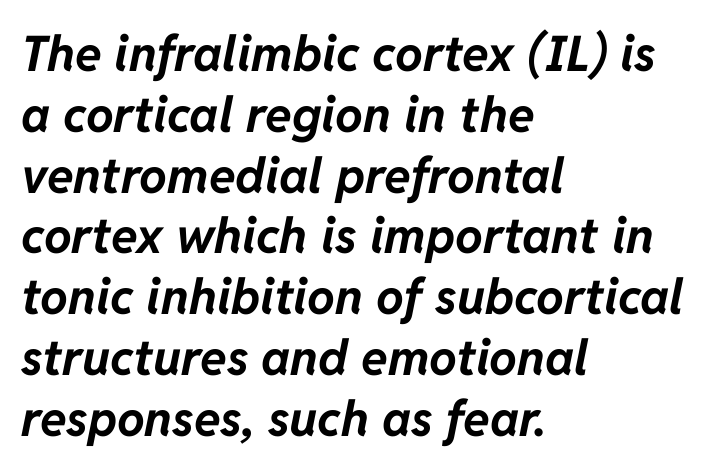
{"italic": "yes", "lean": "right", "slant_degrees": 11, "bold": "yes", "weight": "bold", "width": "normal", "stroke_contrast": "low", "x_height": "medium", "monospaced": "no", "underline": "no", "align": "left", "line_spacing_ratio": 1.24, "letter_spacing": "normal", "letter_spacing_em": 0.0, "glyph_px": 49}
